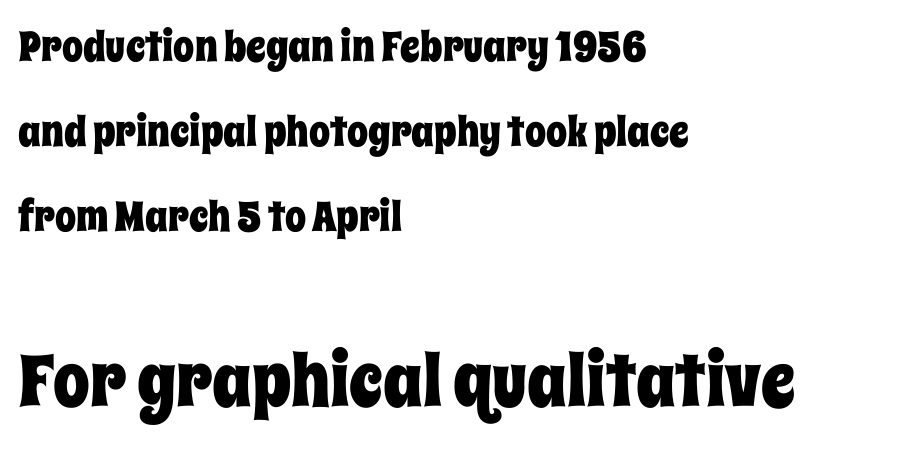
Block two is the big one; block one sits smaller above it. The gaps between neighbouring characters are ordinary and unremarkable. The paragraph has a hard left edge and a soft right edge. Descenders hang freely into open space. Unlike italic type, these characters show no tilt at all.
